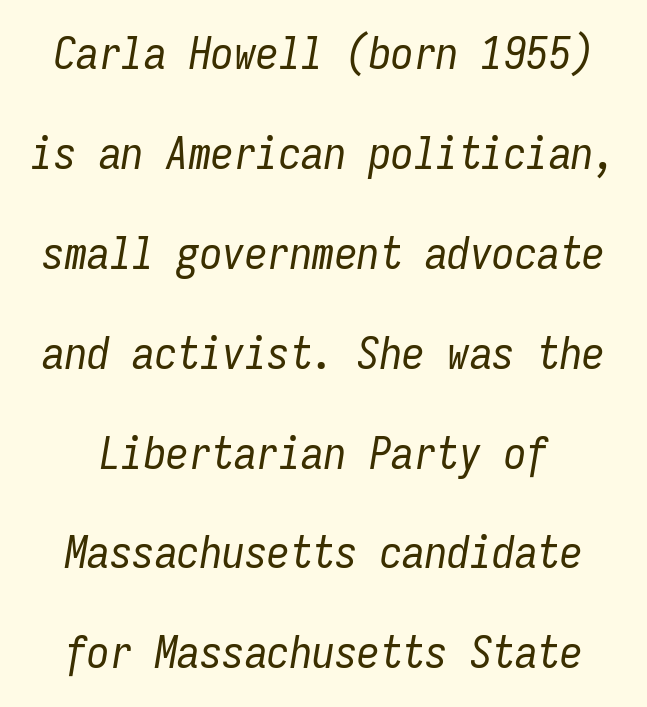
Q: Is the text bold? A: No.
Q: Is the text italic (slanted)? A: Yes, it leans right by about 9 degrees.
Q: Is the text underlined? A: No.
Q: Is the spacing between letters normal or unusually wide? A: Normal.
Q: Is the spacing between lines tight, normal or loose? A: Loose.
Q: Width (condensed, normal, or wide)? A: Condensed.
Q: Stroke contrast? A: Low.
Q: x-height? A: Medium.
Q: Monospaced? A: Yes.
